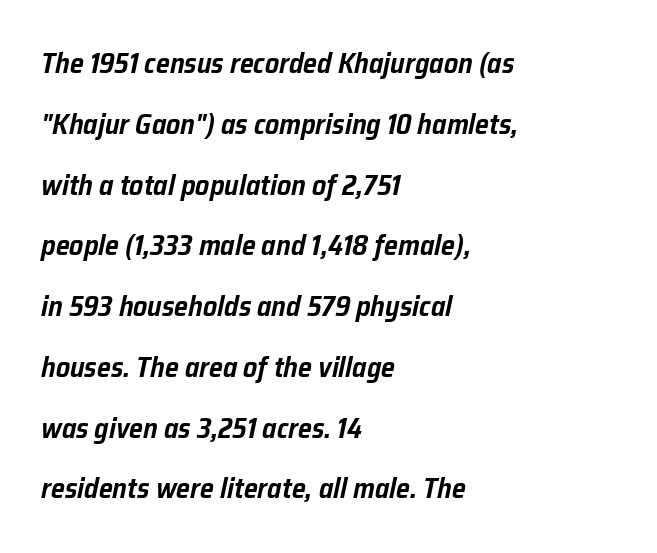
{"italic": "yes", "lean": "right", "slant_degrees": 12, "width": "normal", "stroke_contrast": "low", "x_height": "medium", "monospaced": "no", "underline": "no", "align": "left", "line_spacing": "loose", "line_spacing_ratio": 2.17, "letter_spacing": "normal", "letter_spacing_em": 0.0, "glyph_px": 28}
